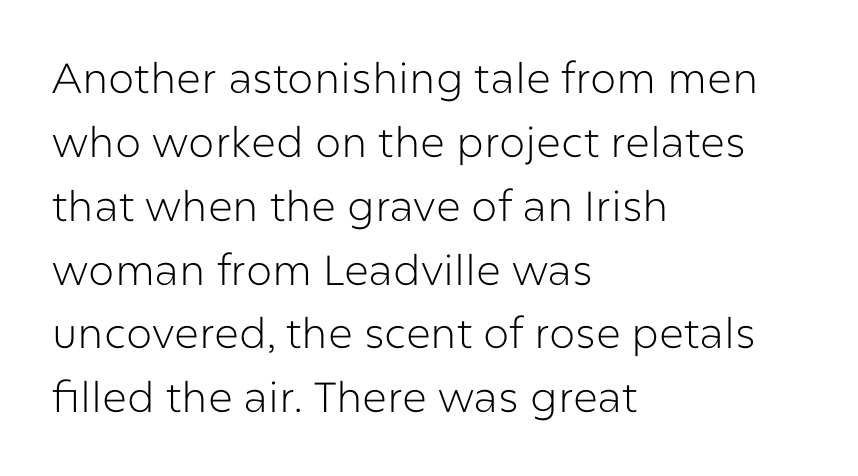
Lines of text with bare space underneath. Stem width sits at or under what a default text font uses. Tall strokes in this sample are plumb rather than angled. Line spacing here is normal. Typeset ragged right — the left edge is the straight one. Nothing unusual about the tracking: characters are spaced as the font intends.
